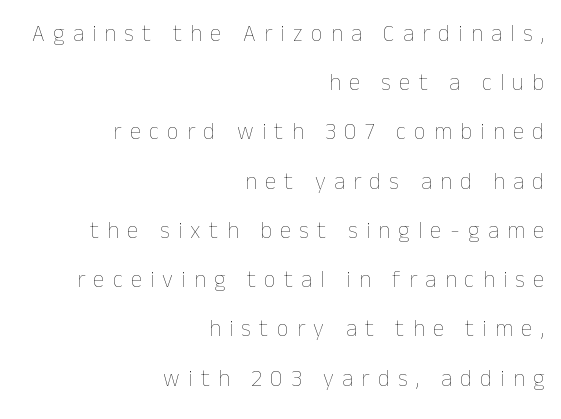
Loose tracking; the words dissolve into strings of separated letters. Short and long lines alike share a common ending point at right. This sample trades compactness for vertical openness between lines. This is the regular roman posture of the typeface.
